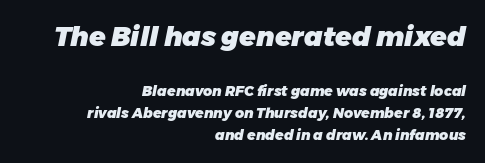
Q: Is the text bold? A: Yes.
Q: Is the text italic (slanted)? A: Yes, it leans right by about 11 degrees.
Q: Is the text underlined? A: No.
Q: How is the paragraph aligned? A: Right-aligned.
Q: Is the spacing between letters normal or unusually wide? A: Normal.
Q: Is the spacing between lines tight, normal or loose? A: Normal.
Q: Which block of text is set in a larger size, the first (top) or the second (bottom)? A: The first (top) one.
